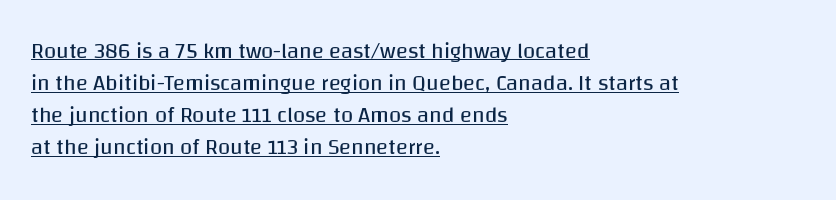
{"italic": "no", "bold": "no", "underline": "yes", "align": "left", "line_spacing": "normal", "line_spacing_ratio": 1.46, "letter_spacing": "normal", "letter_spacing_em": 0.0, "glyph_px": 22}
